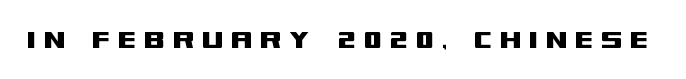
The tracking jumps out immediately: characters are airy and widely separated. Look at the bottom of the vertical strokes: they stop flat, with no serifs. Posture: upright roman. Think of a printed novel: that variable character pitch is what you see here. The foot of each line stays bare and open.
